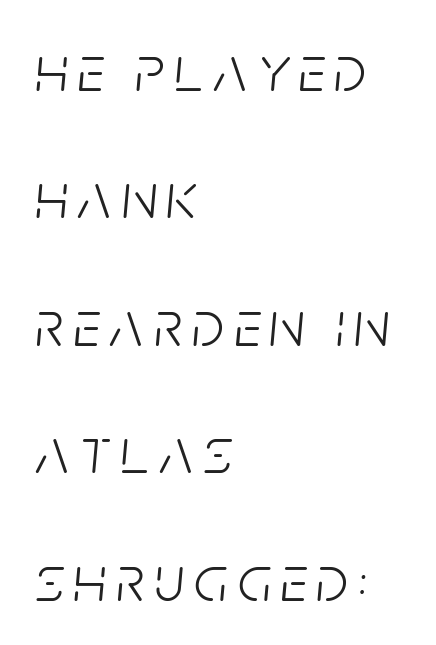
Q: Is the text bold? A: No.
Q: Is the text italic (slanted)? A: Yes, it leans right by about 5 degrees.
Q: Is the text underlined? A: No.
Q: How is the paragraph aligned? A: Left-aligned.
Q: Is the spacing between lines tight, normal or loose? A: Loose.
Q: Width (condensed, normal, or wide)? A: Condensed.
Q: Stroke contrast? A: Low.
Q: x-height? A: Large.
Q: Monospaced? A: No.
